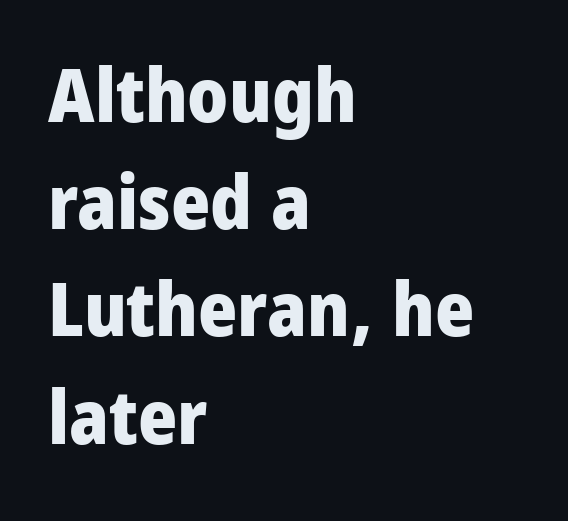
Q: Is the text bold? A: Yes.
Q: Is the text italic (slanted)? A: No, it is upright.
Q: Is the typeface a serif or a sans-serif typeface? A: Sans-serif.
Q: Is the text underlined? A: No.
Q: How is the paragraph aligned? A: Left-aligned.
Q: Is the spacing between letters normal or unusually wide? A: Normal.
Q: Is the spacing between lines tight, normal or loose? A: Normal.
Q: Width (condensed, normal, or wide)? A: Condensed.
Q: Stroke contrast? A: Low.
Q: x-height? A: Large.
Q: Monospaced? A: No.
